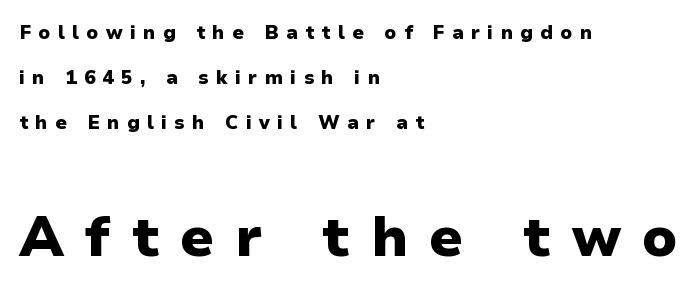
Between one letter and the next there's a generous, obvious gap. Thick stems and heavy bowls — unmistakably bold. Words float on clear page, feet unadorned. Line beginnings align vertically; line endings do not.
